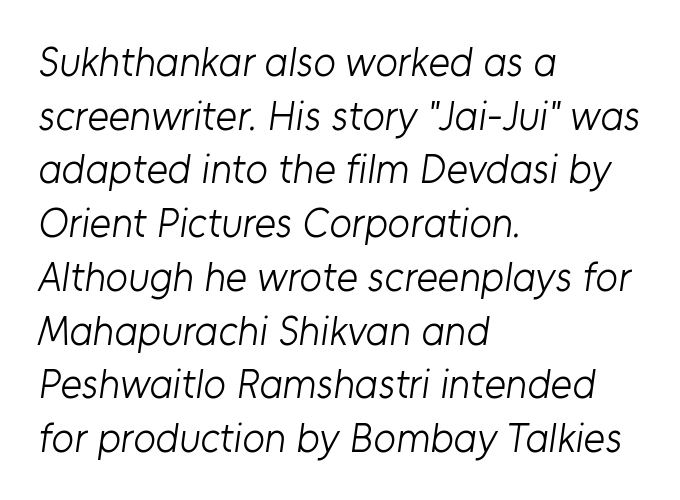
The strokes carry an ordinary text weight at most. Proportional: the letters do not fall into vertical columns. Summary of vertical rhythm: regular, with standard interline spacing. Underline: absent.
